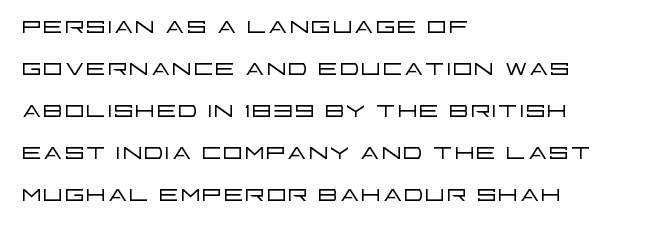
The image shows 32 px light, wide sans-serif type, upright; set left-aligned, normal line spacing (1.31x), normal letter spacing, not underlined; low stroke contrast and a large x-height.
